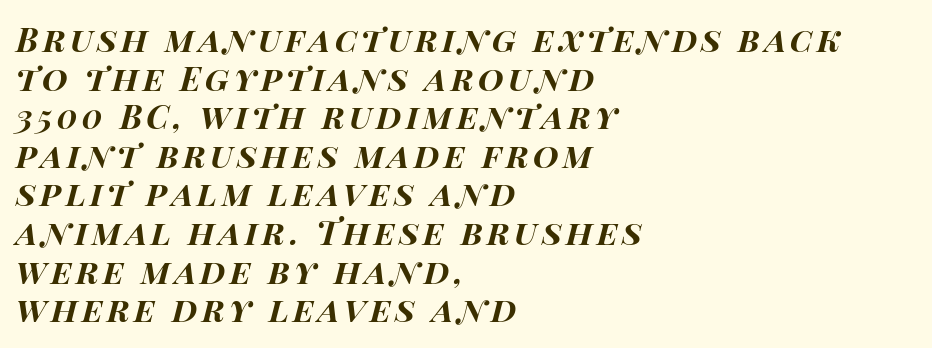
The image shows 33 px bold, wide type, italic (leaning right); set left-aligned, line spacing 1.17x, not underlined; high stroke contrast and a large x-height.
